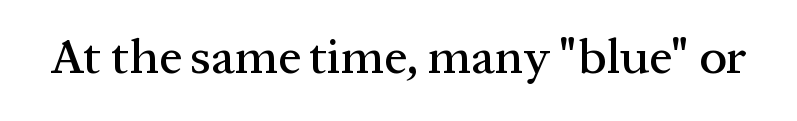
The image shows 50 px serif type, upright; set normal letter spacing, not underlined; medium stroke contrast and a medium x-height.
